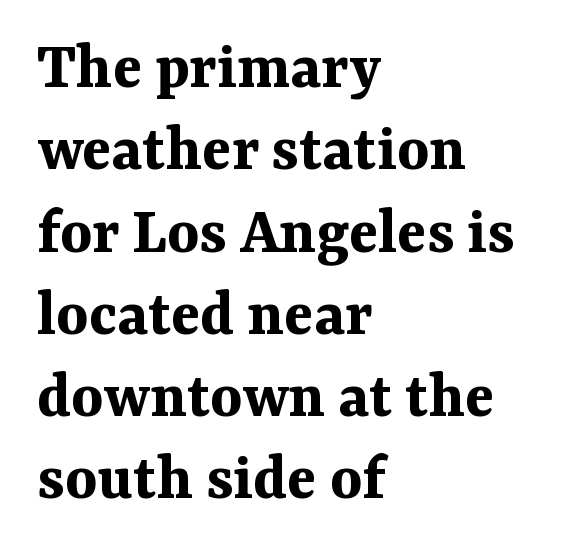
The image shows 68 px bold serif type, upright; set left-aligned, line spacing 1.21x, normal letter spacing, not underlined; medium stroke contrast and a medium x-height.
